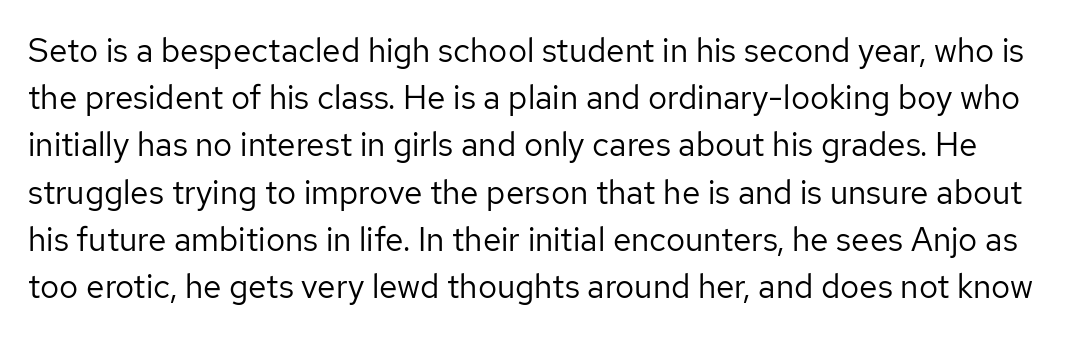
Q: Is the text bold? A: No.
Q: Is the text italic (slanted)? A: No, it is upright.
Q: Is the typeface a serif or a sans-serif typeface? A: Sans-serif.
Q: Is the text underlined? A: No.
Q: Is the spacing between letters normal or unusually wide? A: Normal.
Q: Is the spacing between lines tight, normal or loose? A: Normal.
Q: Width (condensed, normal, or wide)? A: Normal.
Q: Stroke contrast? A: Low.
Q: x-height? A: Medium.
Q: Monospaced? A: No.
